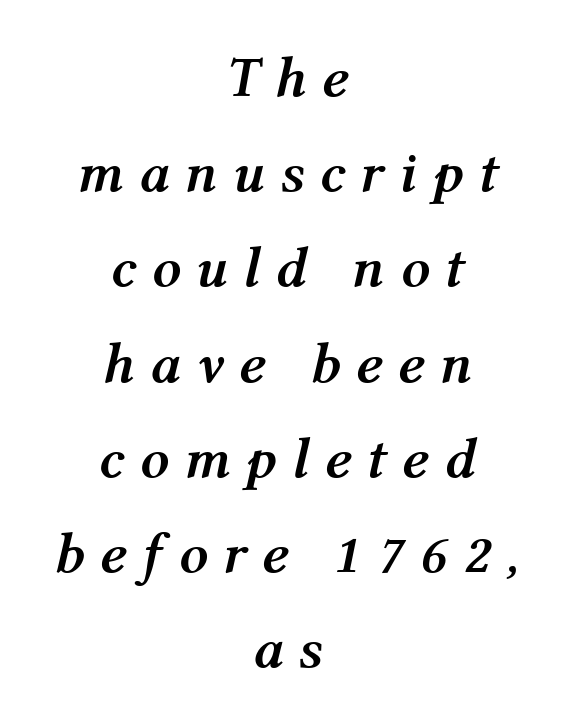
Rule under the text: the space is simply empty. You'd pick this weight for a headline — it's a proper bold. Normally led — the rows are evenly, conventionally spaced. Glyph-to-glyph distance is far greater than everyday printed text.
